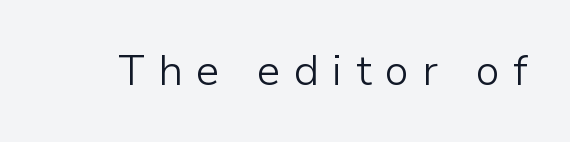
{"serif": "no", "italic": "no", "bold": "no", "weight": "light", "width": "normal", "stroke_contrast": "low", "x_height": "medium", "monospaced": "no", "underline": "no", "letter_spacing": "wide", "letter_spacing_em": 0.32, "glyph_px": 42}
